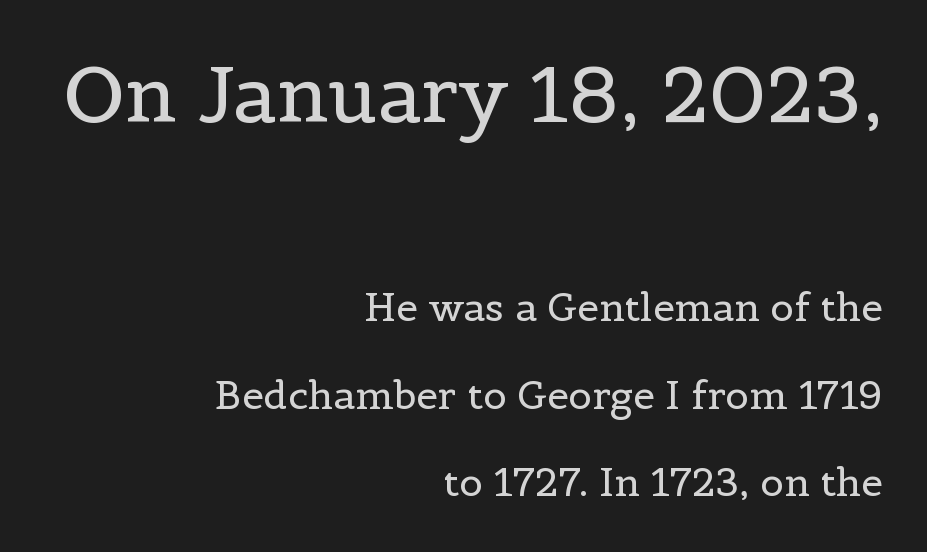
The image shows 78 px regular-weight serif type, upright; set right-aligned, loose line spacing (2.25x), normal letter spacing, not underlined; the first (top) block is 2.0x larger; a medium x-height.
